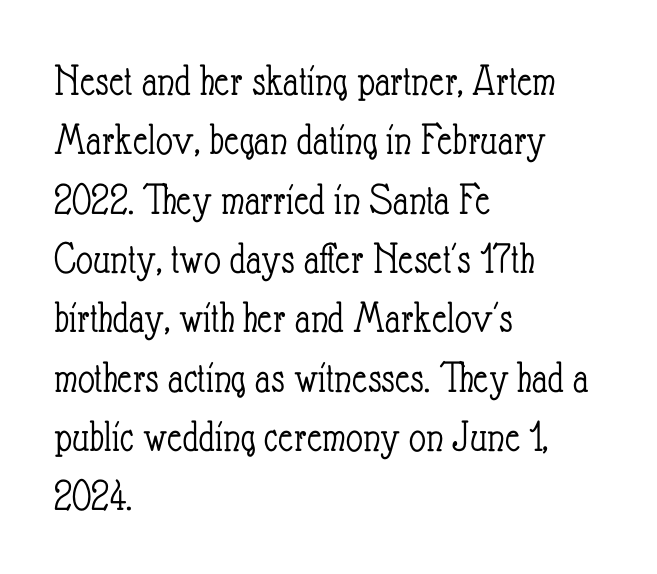
Q: Is the text bold? A: No.
Q: Is the text italic (slanted)? A: No, it is upright.
Q: Is the text underlined? A: No.
Q: How is the paragraph aligned? A: Left-aligned.
Q: Is the spacing between letters normal or unusually wide? A: Normal.
Q: Is the spacing between lines tight, normal or loose? A: Normal.
Q: Width (condensed, normal, or wide)? A: Condensed.
Q: Stroke contrast? A: Low.
Q: x-height? A: Small.
Q: Monospaced? A: No.
